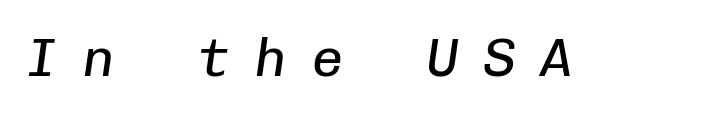
{"italic": "yes", "lean": "right", "slant_degrees": 8, "bold": "no", "weight": "regular", "width": "normal", "stroke_contrast": "low", "x_height": "medium", "monospaced": "yes", "underline": "no", "letter_spacing": "wide", "letter_spacing_em": 0.46, "glyph_px": 54}
